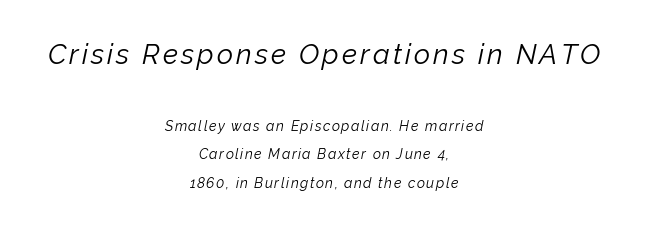
Q: Is the text bold? A: No.
Q: Is the text italic (slanted)? A: Yes, it leans right by about 12 degrees.
Q: Is the text underlined? A: No.
Q: How is the paragraph aligned? A: Centered.
Q: Is the spacing between lines tight, normal or loose? A: Loose.
Q: Which block of text is set in a larger size, the first (top) or the second (bottom)? A: The first (top) one.
Q: Width (condensed, normal, or wide)? A: Normal.
Q: Stroke contrast? A: Low.
Q: x-height? A: Medium.
Q: Monospaced? A: No.
